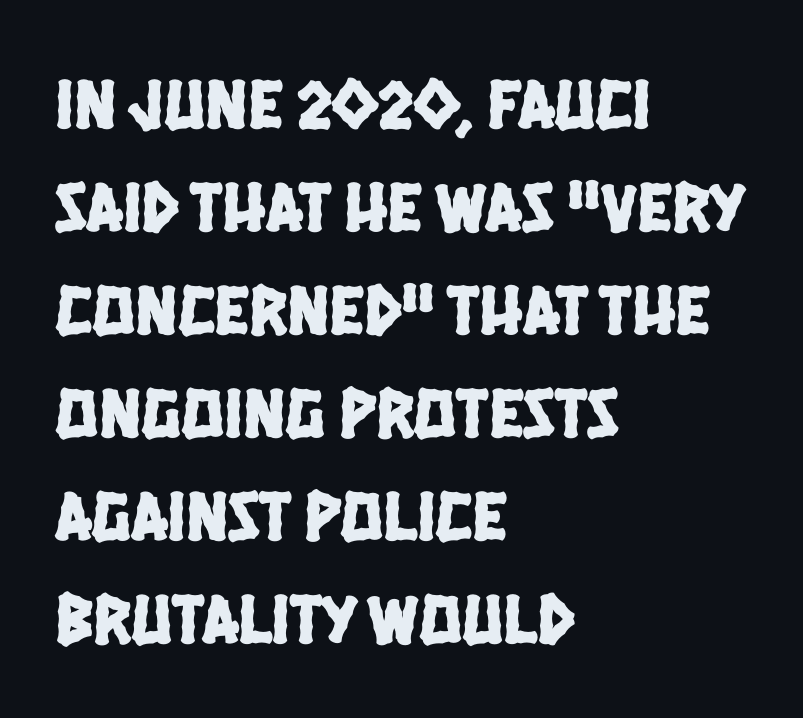
{"serif": "no", "width": "condensed", "stroke_contrast": "low", "x_height": "large", "monospaced": "no", "underline": "no", "align": "left", "line_spacing": "normal", "line_spacing_ratio": 1.45, "letter_spacing": "normal", "letter_spacing_em": 0.0, "glyph_px": 71}
